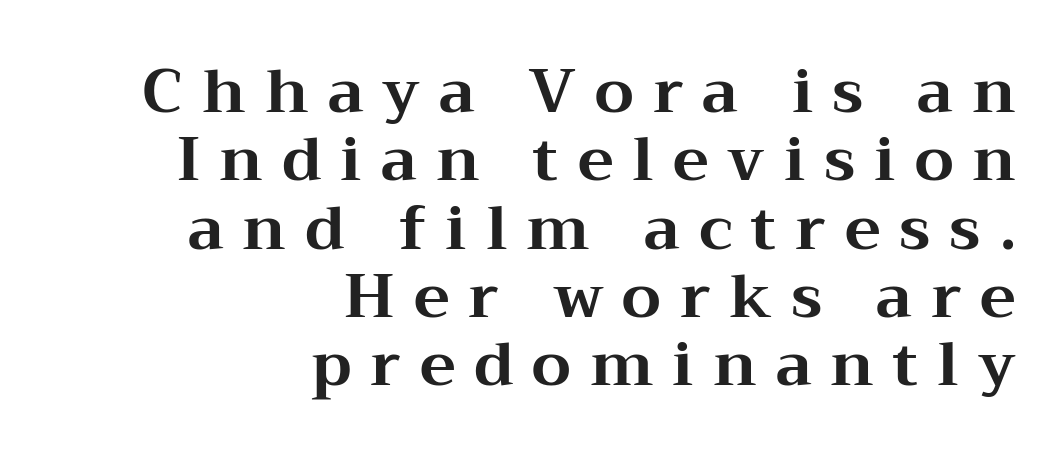
Q: Is the text bold? A: Yes.
Q: Is the text italic (slanted)? A: No, it is upright.
Q: Is the typeface a serif or a sans-serif typeface? A: Serif.
Q: Is the text underlined? A: No.
Q: How is the paragraph aligned? A: Right-aligned.
Q: Is the spacing between letters normal or unusually wide? A: Unusually wide.
Q: Is the spacing between lines tight, normal or loose? A: Tight.
Q: Width (condensed, normal, or wide)? A: Wide.
Q: Stroke contrast? A: Medium.
Q: x-height? A: Medium.
Q: Monospaced? A: No.
